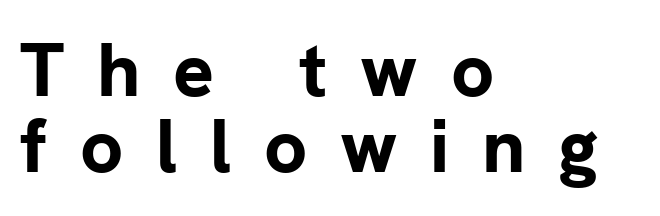
Q: Is the text bold? A: Yes.
Q: Is the text italic (slanted)? A: No, it is upright.
Q: Is the typeface a serif or a sans-serif typeface? A: Sans-serif.
Q: Is the text underlined? A: No.
Q: How is the paragraph aligned? A: Left-aligned.
Q: Is the spacing between letters normal or unusually wide? A: Unusually wide.
Q: Is the spacing between lines tight, normal or loose? A: Tight.
Q: Width (condensed, normal, or wide)? A: Normal.
Q: Stroke contrast? A: Low.
Q: x-height? A: Medium.
Q: Monospaced? A: No.
